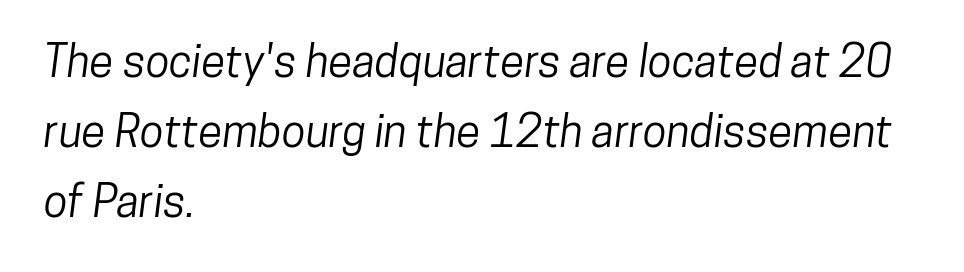
The image shows 44 px condensed sans-serif type; set left-aligned, normal line spacing (1.59x), normal letter spacing, not underlined; low stroke contrast and a medium x-height.
